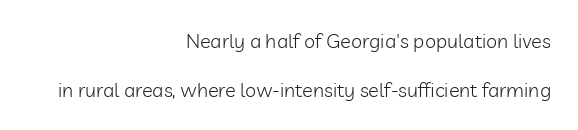
The image shows 20 px text type, upright; set right-aligned, loose line spacing (2.46x), normal letter spacing, not underlined.
